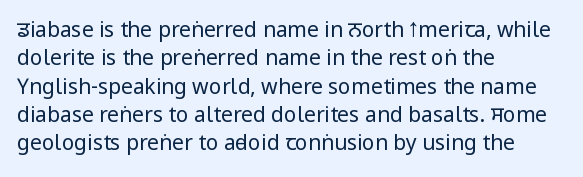
{"italic": "no", "bold": "no", "underline": "no", "align": "left", "line_spacing": "normal", "line_spacing_ratio": 1.35, "letter_spacing": "normal", "letter_spacing_em": 0.0, "glyph_px": 21}
